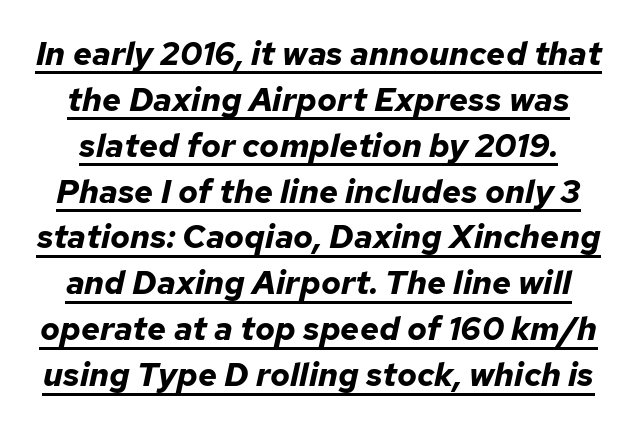
Look at the stroke-to-counter ratio: heavy, a bold. Think of a printed novel: that variable character pitch is what you see here. A typesetter would call this leading conventional body-copy spacing. No extra tracking has been applied to these lines.
